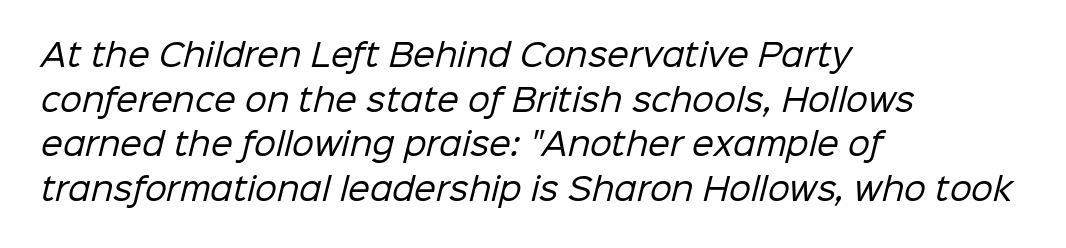
The image shows 31 px regular-weight sans-serif type; set left-aligned, normal line spacing (1.44x), normal letter spacing, not underlined; low stroke contrast and a medium x-height.
